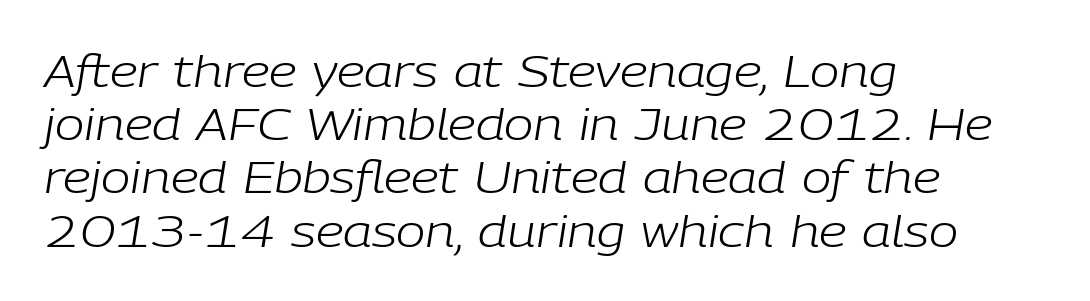
{"italic": "yes", "lean": "right", "slant_degrees": 9, "bold": "no", "weight": "light", "width": "normal", "stroke_contrast": "low", "x_height": "medium", "monospaced": "no", "underline": "no", "align": "left", "line_spacing_ratio": 1.21, "letter_spacing": "normal", "letter_spacing_em": 0.0, "glyph_px": 44}
